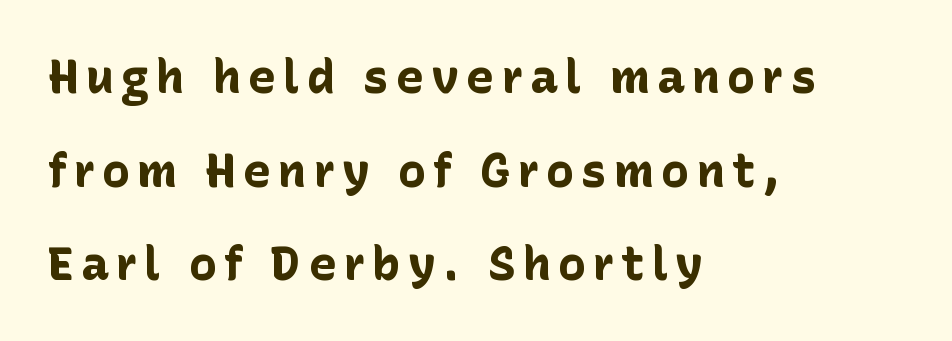
The image shows 47 px bold sans-serif type, upright; set left-aligned, loose line spacing (1.99x), not underlined; low stroke contrast and a medium x-height.
